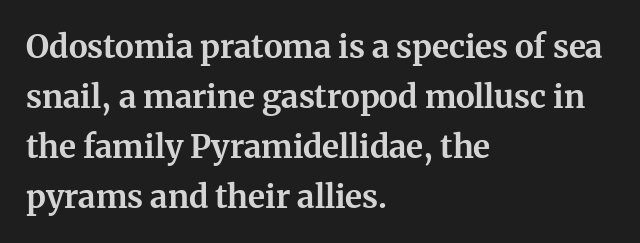
The baseline area is clear. You could not count columns in this text — the font is proportionally spaced. What weight is shown? A full bold with thick strokes. This rendering employs a face with finishing strokes, i.e., a serif.
